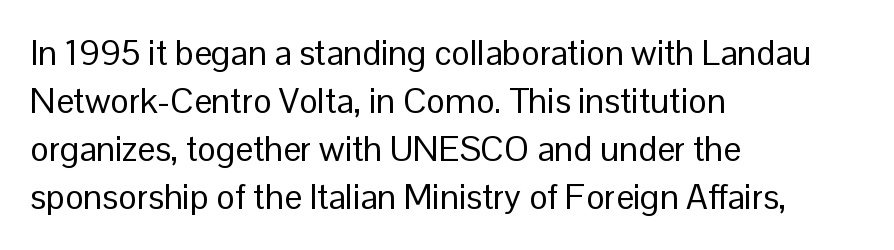
Q: Is the text bold? A: No.
Q: Is the text italic (slanted)? A: No, it is upright.
Q: Is the typeface a serif or a sans-serif typeface? A: Sans-serif.
Q: Is the text underlined? A: No.
Q: How is the paragraph aligned? A: Left-aligned.
Q: Is the spacing between letters normal or unusually wide? A: Normal.
Q: Is the spacing between lines tight, normal or loose? A: Normal.
Q: Width (condensed, normal, or wide)? A: Normal.
Q: Stroke contrast? A: Low.
Q: x-height? A: Medium.
Q: Monospaced? A: No.
